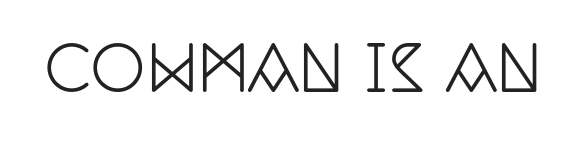
Q: Is the text italic (slanted)? A: No, it is upright.
Q: Is the typeface a serif or a sans-serif typeface? A: Serif.
Q: Is the text underlined? A: No.
Q: Is the spacing between letters normal or unusually wide? A: Normal.
Q: Width (condensed, normal, or wide)? A: Condensed.
Q: Stroke contrast? A: Low.
Q: x-height? A: Large.
Q: Monospaced? A: No.
